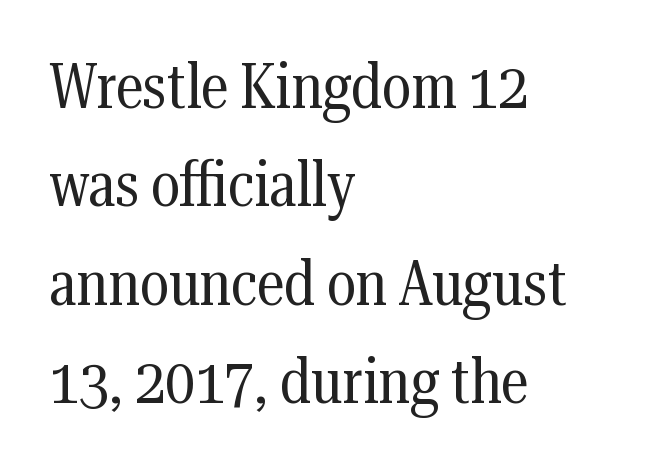
The image shows 63 px regular-weight, condensed serif type, upright; set left-aligned, normal line spacing (1.56x), normal letter spacing, not underlined; medium stroke contrast and a medium x-height.
